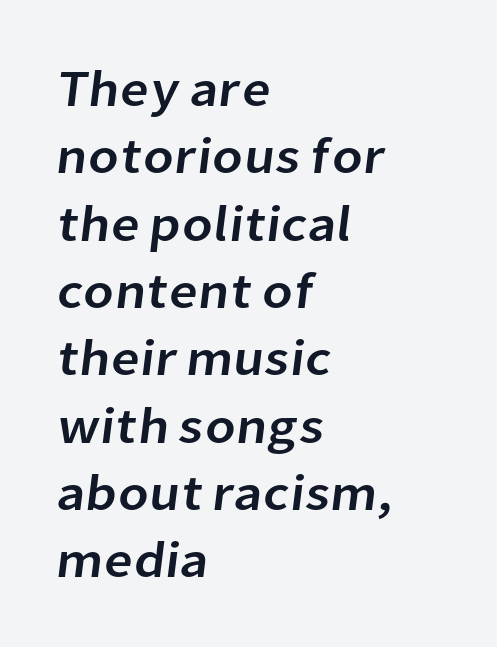
{"serif": "no", "width": "normal", "stroke_contrast": "low", "x_height": "medium", "monospaced": "no", "underline": "no", "align": "left", "line_spacing": "normal", "line_spacing_ratio": 1.32, "letter_spacing": "normal", "letter_spacing_em": 0.0, "glyph_px": 51}
